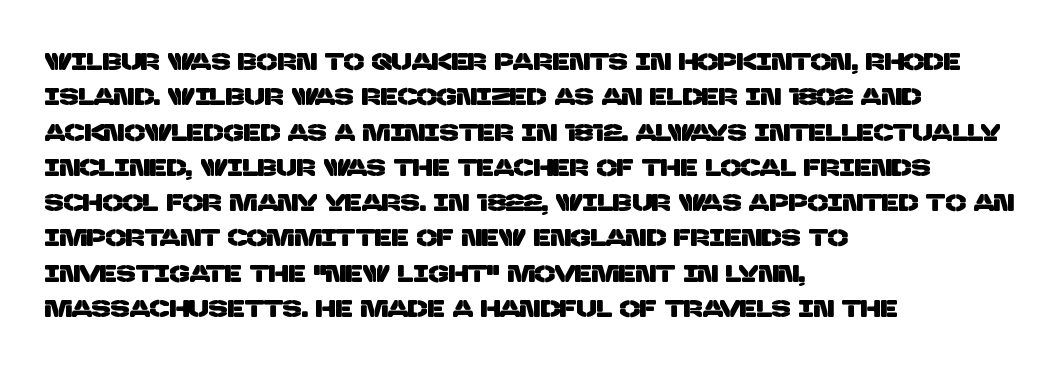
The image shows 24 px text type; set left-aligned, normal line spacing (1.47x), normal letter spacing, not underlined.
